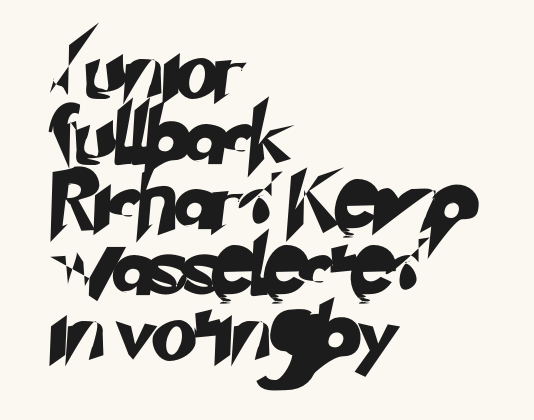
Q: Is the typeface a serif or a sans-serif typeface? A: Sans-serif.
Q: Is the text underlined? A: No.
Q: How is the paragraph aligned? A: Left-aligned.
Q: Is the spacing between letters normal or unusually wide? A: Normal.
Q: Is the spacing between lines tight, normal or loose? A: Tight.
Q: Width (condensed, normal, or wide)? A: Normal.
Q: Stroke contrast? A: Low.
Q: x-height? A: Small.
Q: Monospaced? A: No.
